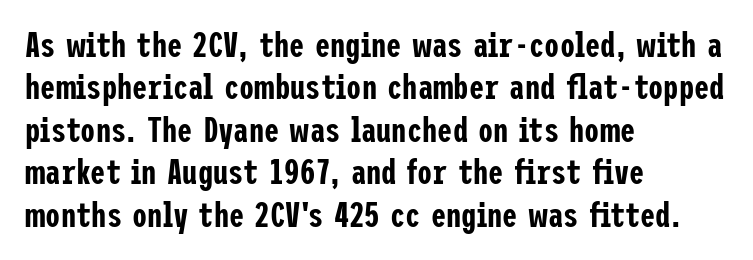
Q: Is the text italic (slanted)? A: No, it is upright.
Q: Is the typeface a serif or a sans-serif typeface? A: Sans-serif.
Q: Is the text underlined? A: No.
Q: How is the paragraph aligned? A: Left-aligned.
Q: Is the spacing between letters normal or unusually wide? A: Normal.
Q: Is the spacing between lines tight, normal or loose? A: Normal.
Q: Width (condensed, normal, or wide)? A: Condensed.
Q: Stroke contrast? A: Low.
Q: x-height? A: Medium.
